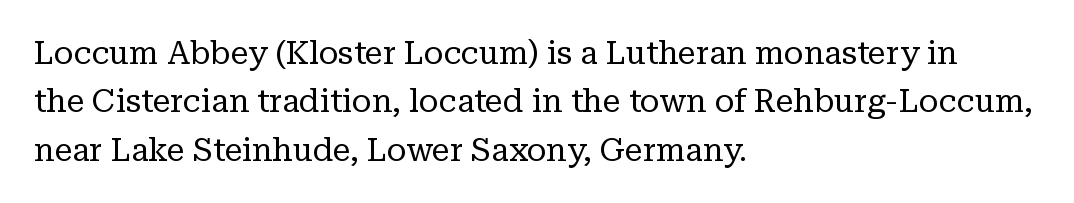
These lines are set flush left with a ragged right edge. How would I describe the line gaps? Plain and ordinary. Compared with a typical body face, this is equally light or lighter still. If you drew a line through each stem, it would be perfectly vertical. Look at the tracking — it's just the regular setting, nothing added. Decoration check: the copy has no underline.
